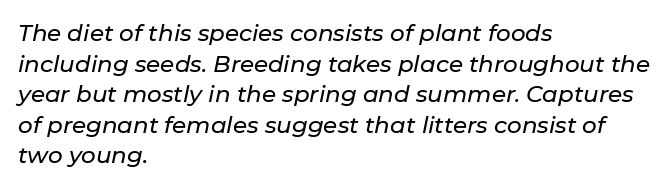
The image shows 23 px text type, italic (leaning right); set left-aligned, normal line spacing (1.33x), normal letter spacing, not underlined.
